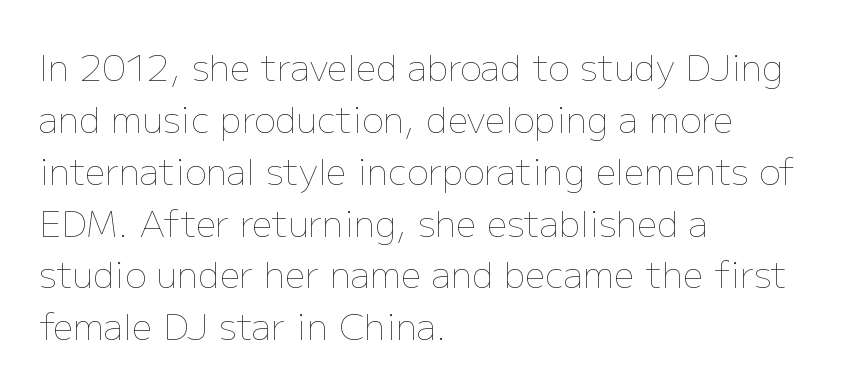
{"italic": "no", "bold": "no", "weight": "thin", "width": "normal", "stroke_contrast": "low", "x_height": "medium", "monospaced": "no", "underline": "no", "align": "left", "line_spacing": "normal", "line_spacing_ratio": 1.44, "letter_spacing": "normal", "letter_spacing_em": 0.0, "glyph_px": 36}
